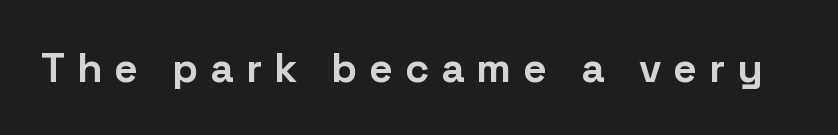
{"serif": "no", "italic": "no", "bold": "yes", "weight": "bold", "width": "normal", "stroke_contrast": "low", "x_height": "medium", "monospaced": "no", "underline": "no", "letter_spacing": "wide", "letter_spacing_em": 0.29, "glyph_px": 41}
